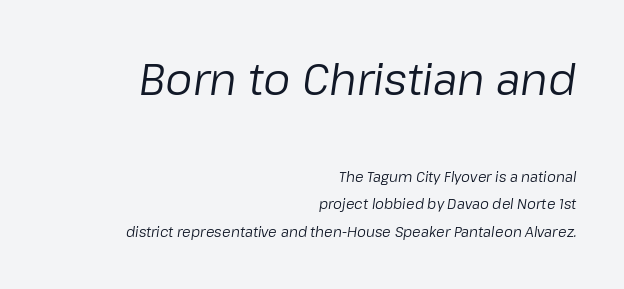
Any mark beneath the type? The region is blank. Between one letter and the next there's only the usual sliver of space. These lines stand farther apart than default settings would place them. The passage shown begins with its larger block and ends with its smaller one.
